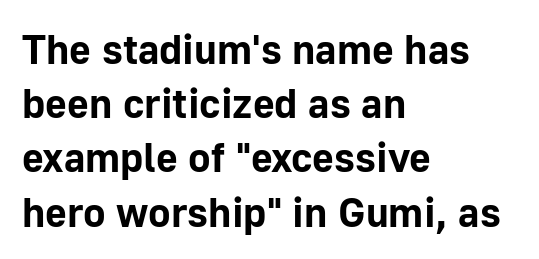
In terms of letterform style, serifs are entirely absent. Vertical strokes here are truly vertical. The designer left line spacing at the default. Underlining? Definitely not there. Proportional: the letters do not fall into vertical columns. Spacing between characters is what you'd get straight out of the box.
